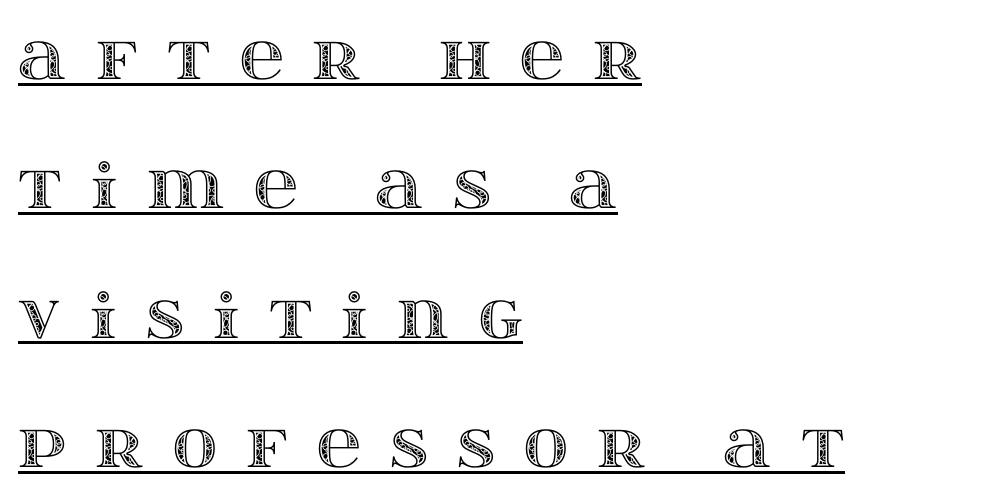
Q: Is the text italic (slanted)? A: No, it is upright.
Q: Is the text underlined? A: Yes.
Q: How is the paragraph aligned? A: Left-aligned.
Q: Is the spacing between letters normal or unusually wide? A: Unusually wide.
Q: Is the spacing between lines tight, normal or loose? A: Loose.
Q: Width (condensed, normal, or wide)? A: Wide.
Q: x-height? A: Large.
Q: Monospaced? A: No.
